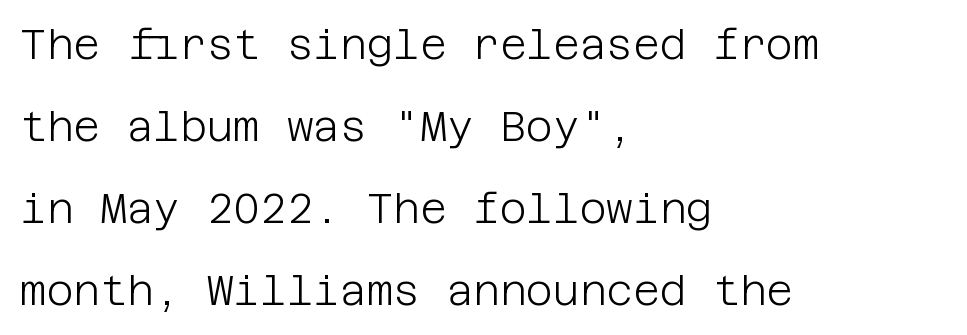
{"serif": "no", "italic": "no", "bold": "no", "weight": "light", "width": "normal", "stroke_contrast": "low", "x_height": "large", "underline": "no", "align": "left", "line_spacing": "loose", "line_spacing_ratio": 2.0, "letter_spacing": "normal", "letter_spacing_em": 0.0, "glyph_px": 41}
